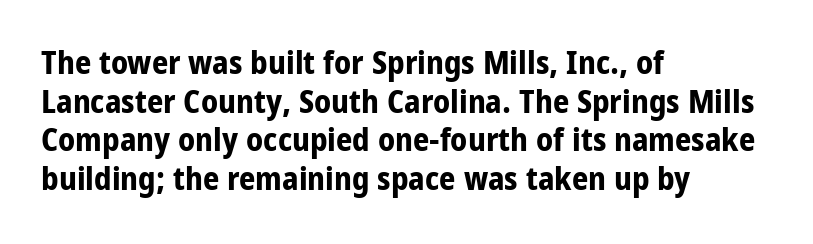
Q: Is the text bold? A: Yes.
Q: Is the text italic (slanted)? A: No, it is upright.
Q: Is the typeface a serif or a sans-serif typeface? A: Sans-serif.
Q: Is the text underlined? A: No.
Q: How is the paragraph aligned? A: Left-aligned.
Q: Is the spacing between letters normal or unusually wide? A: Normal.
Q: Width (condensed, normal, or wide)? A: Condensed.
Q: Stroke contrast? A: Low.
Q: x-height? A: Large.
Q: Monospaced? A: No.
